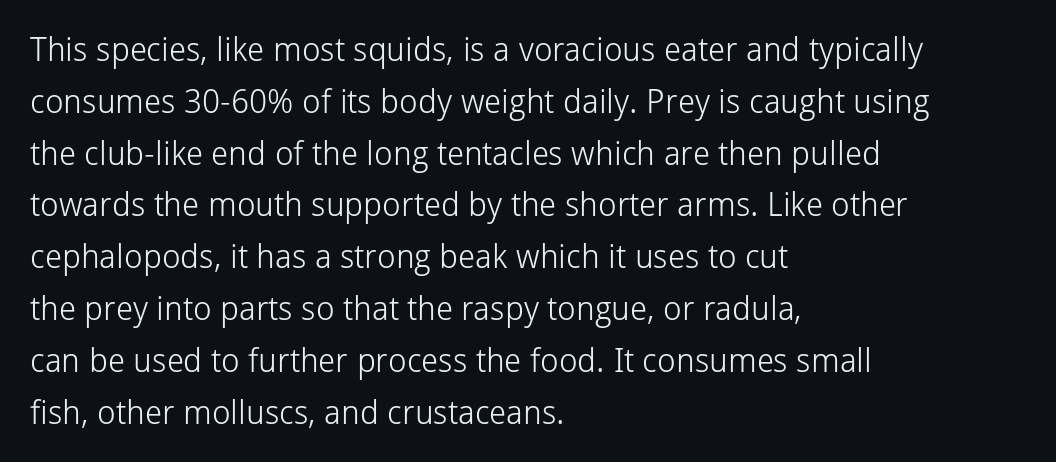
{"serif": "no", "italic": "no", "bold": "no", "weight": "light", "width": "normal", "stroke_contrast": "low", "x_height": "medium", "monospaced": "no", "underline": "no", "align": "left", "line_spacing": "normal", "line_spacing_ratio": 1.57, "letter_spacing": "normal", "letter_spacing_em": 0.0, "glyph_px": 33}
